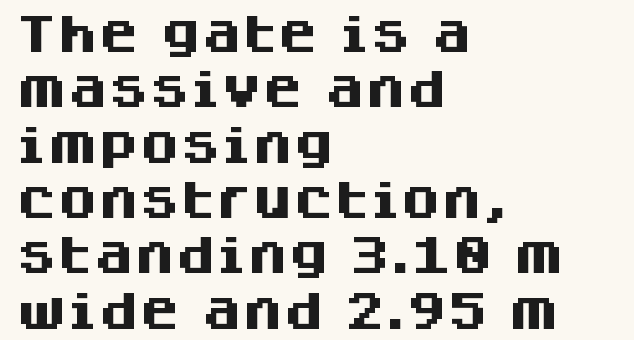
Q: Is the text bold? A: Yes.
Q: Is the text italic (slanted)? A: No, it is upright.
Q: Is the typeface a serif or a sans-serif typeface? A: Sans-serif.
Q: Is the text underlined? A: No.
Q: How is the paragraph aligned? A: Left-aligned.
Q: Is the spacing between letters normal or unusually wide? A: Normal.
Q: Is the spacing between lines tight, normal or loose? A: Normal.
Q: Width (condensed, normal, or wide)? A: Normal.
Q: Stroke contrast? A: Medium.
Q: x-height? A: Large.
Q: Monospaced? A: No.
